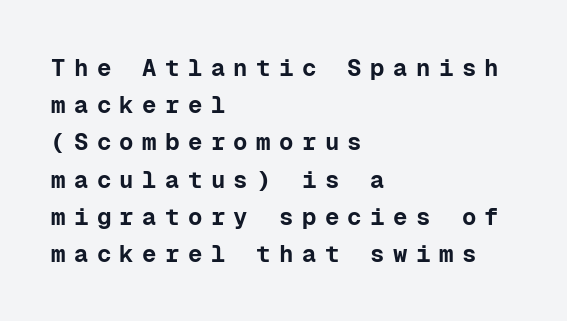
The image shows 24 px bold type, upright; set left-aligned, normal line spacing (1.55x), unusually wide letter spacing (+0.35 em), not underlined.
